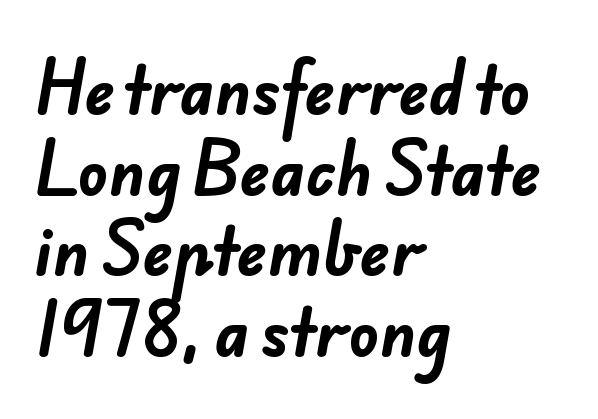
The image shows 63 px bold sans-serif type; set left-aligned, normal line spacing (1.28x), normal letter spacing, not underlined; low stroke contrast and a small x-height.
